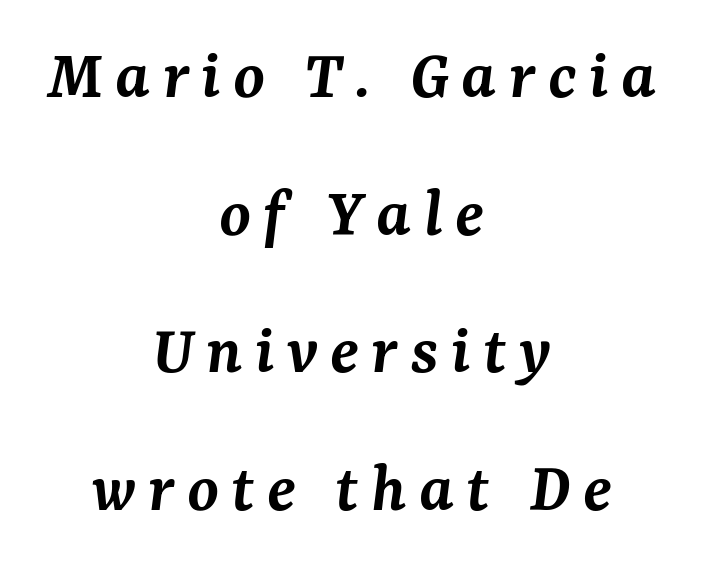
The image shows 72 px semibold serif type, italic (leaning right); set centered, loose line spacing (1.91x), not underlined; medium stroke contrast and a medium x-height.
